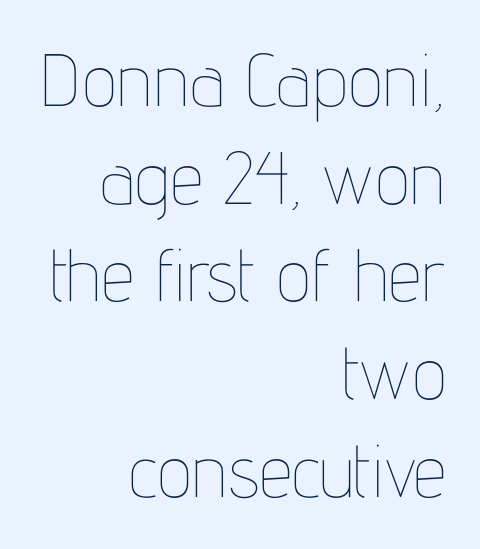
The image shows 74 px thin, condensed type, upright; set right-aligned, normal line spacing (1.32x), normal letter spacing, not underlined; low stroke contrast and a medium x-height.
